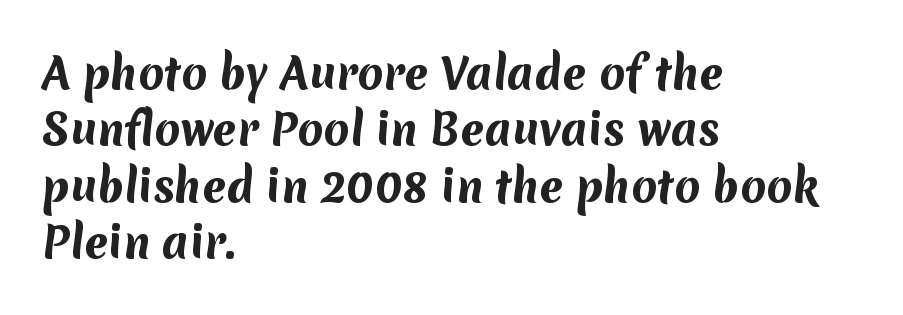
The image shows 42 px bold sans-serif type; set left-aligned, normal line spacing (1.34x), normal letter spacing, not underlined; medium stroke contrast and a medium x-height.
